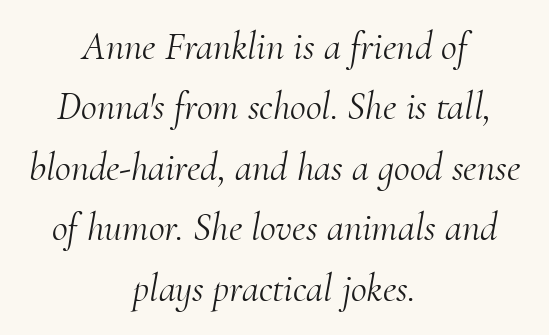
The strip under each line holds only bare page. Summary of weight: not heavy and not bold. Where is the straight margin? There isn't one; the lines are centered. Posture: slanted. Small tapered or slab feet sit at the stroke ends, so this counts as serif.
